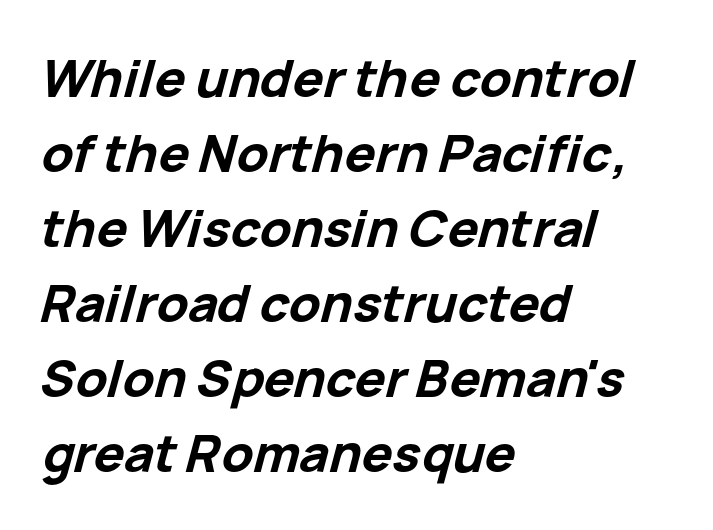
The image shows 51 px bold type, italic (leaning right); set left-aligned, normal line spacing (1.47x), normal letter spacing, not underlined; low stroke contrast and a medium x-height.
